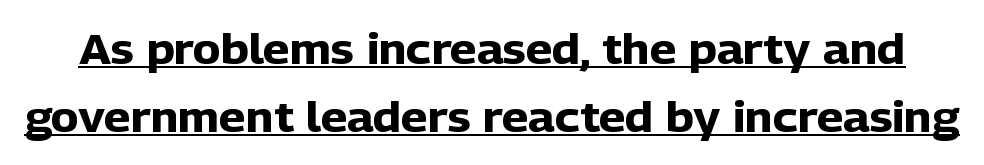
{"serif": "no", "italic": "no", "bold": "yes", "weight": "heavy", "width": "normal", "stroke_contrast": "low", "x_height": "medium", "monospaced": "no", "underline": "yes", "line_spacing": "normal", "line_spacing_ratio": 1.61, "letter_spacing": "normal", "letter_spacing_em": 0.0, "glyph_px": 42}
